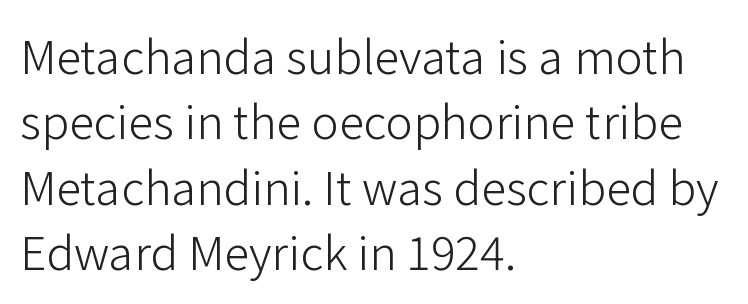
Q: Is the text bold? A: No.
Q: Is the text italic (slanted)? A: No, it is upright.
Q: Is the typeface a serif or a sans-serif typeface? A: Sans-serif.
Q: Is the text underlined? A: No.
Q: How is the paragraph aligned? A: Left-aligned.
Q: Is the spacing between letters normal or unusually wide? A: Normal.
Q: Is the spacing between lines tight, normal or loose? A: Normal.
Q: Width (condensed, normal, or wide)? A: Normal.
Q: Stroke contrast? A: Low.
Q: x-height? A: Medium.
Q: Monospaced? A: No.
